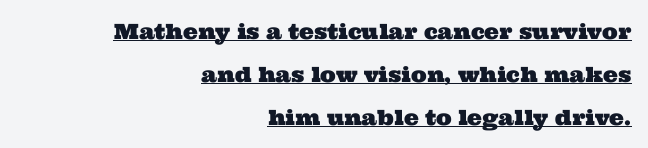
This sample uses plain, unmodified letter spacing. The passage is arranged like a letterhead date or caption credit — flush right. Horizontal bands of white between lines are thick stripes. The typesetter has applied underlining to the passage shown.
